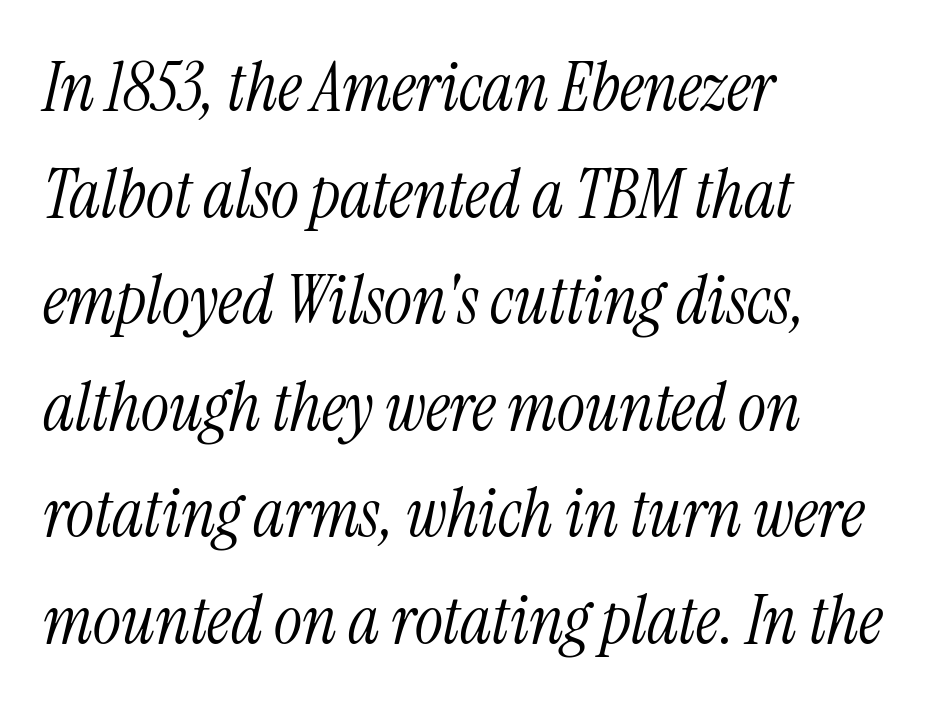
The image shows 67 px light, condensed serif type, italic (leaning right); set left-aligned, normal line spacing (1.59x), normal letter spacing, not underlined; medium stroke contrast and a medium x-height.
